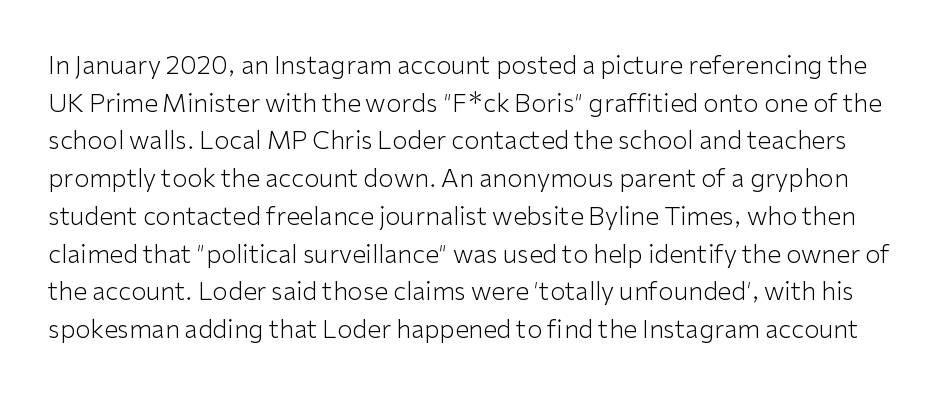
Q: Is the text bold? A: No.
Q: Is the text italic (slanted)? A: No, it is upright.
Q: Is the text underlined? A: No.
Q: Is the spacing between letters normal or unusually wide? A: Normal.
Q: Is the spacing between lines tight, normal or loose? A: Normal.
